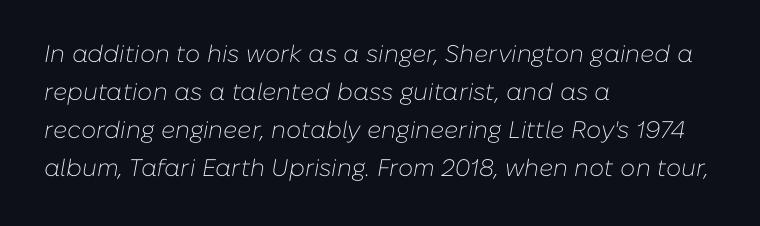
The image shows 24 px text type, italic (leaning right); set left-aligned, normal line spacing (1.59x), normal letter spacing, not underlined.
